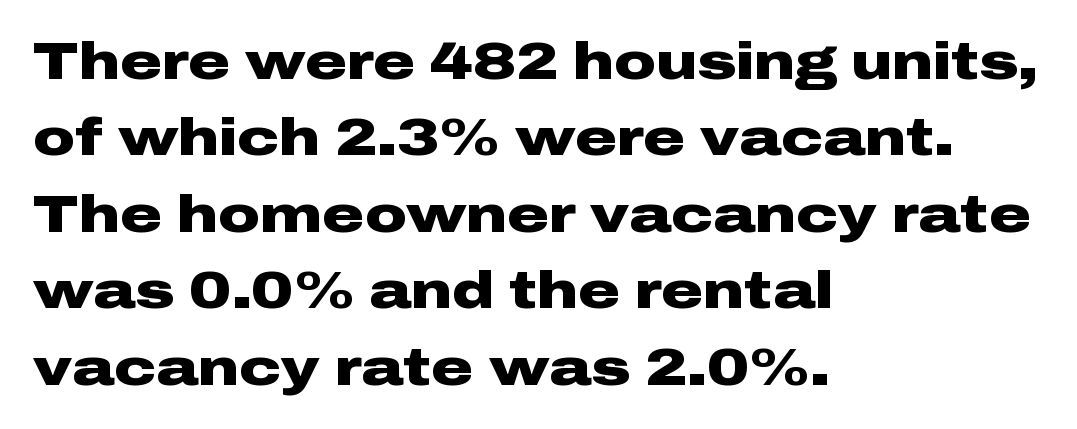
{"serif": "no", "italic": "no", "bold": "yes", "weight": "heavy", "width": "wide", "stroke_contrast": "low", "x_height": "medium", "monospaced": "no", "underline": "no", "align": "left", "line_spacing": "normal", "line_spacing_ratio": 1.47, "letter_spacing": "normal", "letter_spacing_em": 0.0, "glyph_px": 52}
